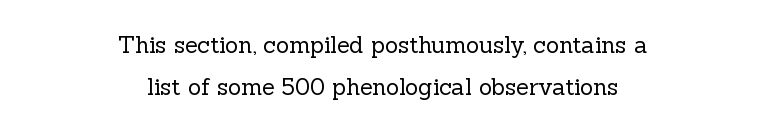
Letter spacing: default. Weight class: somewhere from thin through regular. Bare-footed words on every line. You can tell it's not italic because the verticals are truly vertical. Centered paragraph, ragged on both sides.
